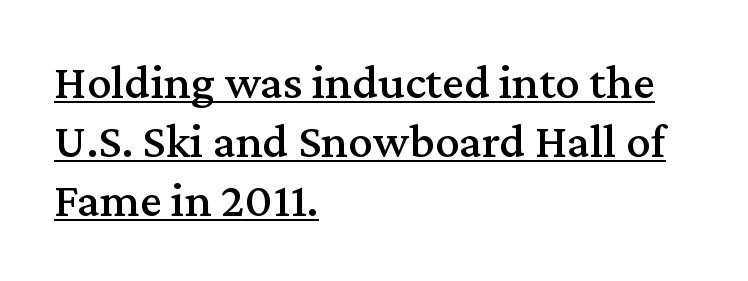
The line texture is even and compact thanks to regular tracking. A baseline rule has been typeset under these characters. Italic: no, the glyphs are upright roman. The typeface chosen for these lines features serifs. Line beginnings align vertically; line endings do not. A typesetter would call this proportional, since set widths differ per character.
